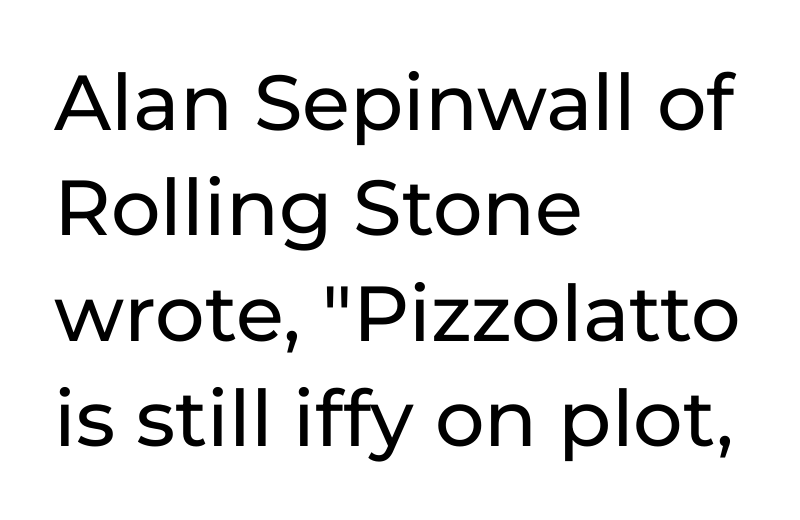
The image shows 78 px sans-serif type, upright; set left-aligned, normal line spacing (1.35x), normal letter spacing, not underlined; low stroke contrast and a medium x-height.
